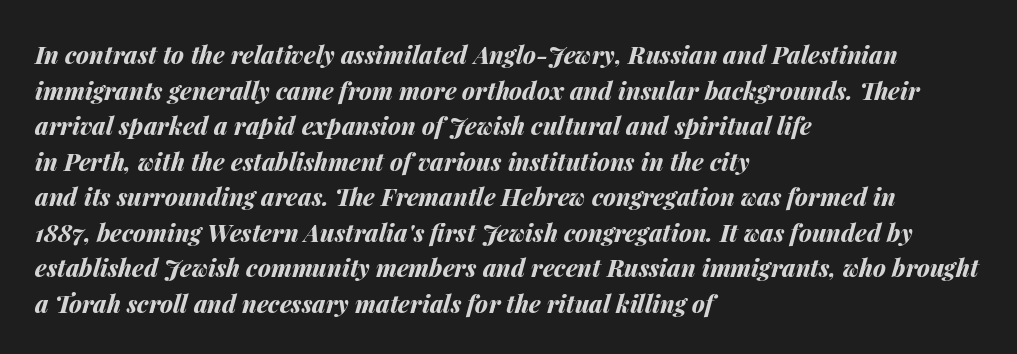
The image shows 24 px bold type, italic (leaning right); set left-aligned, normal line spacing (1.48x), normal letter spacing, not underlined.
